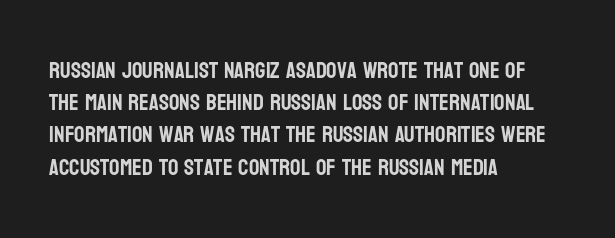
{"italic": "no", "underline": "no", "align": "left", "line_spacing": "normal", "line_spacing_ratio": 1.4, "letter_spacing": "normal", "letter_spacing_em": 0.0, "glyph_px": 23}
